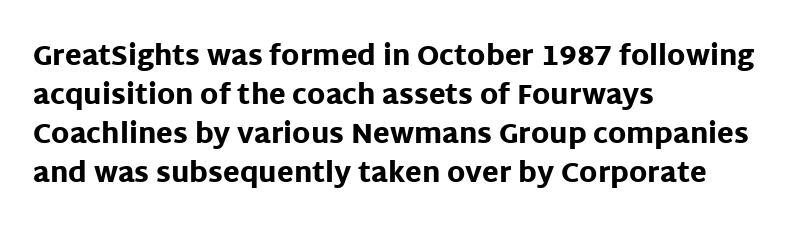
{"italic": "no", "bold": "yes", "underline": "no", "align": "left", "line_spacing": "normal", "line_spacing_ratio": 1.45, "letter_spacing": "normal", "letter_spacing_em": 0.0, "glyph_px": 27}
